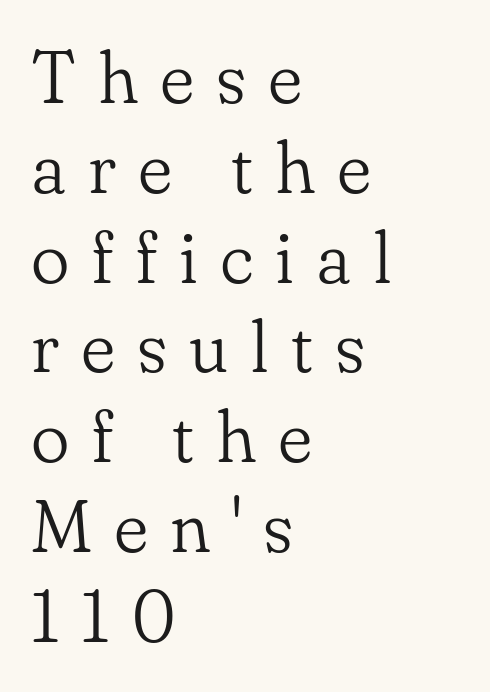
Note the varied advance widths — an 'i' is clearly narrower than an 'm'. These glyphs show unthickened strokes, regular width or finer. The zone under the glyphs is completely vacant. Typographically, this falls in the serif category.
